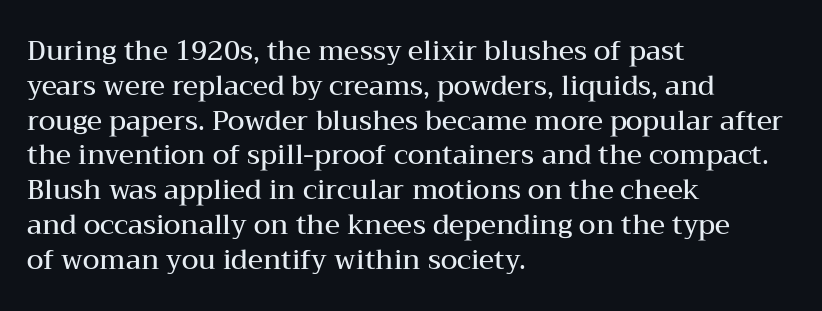
{"italic": "no", "bold": "semi", "underline": "no", "align": "left", "line_spacing": "normal", "line_spacing_ratio": 1.29, "letter_spacing": "normal", "letter_spacing_em": 0.0, "glyph_px": 27}
